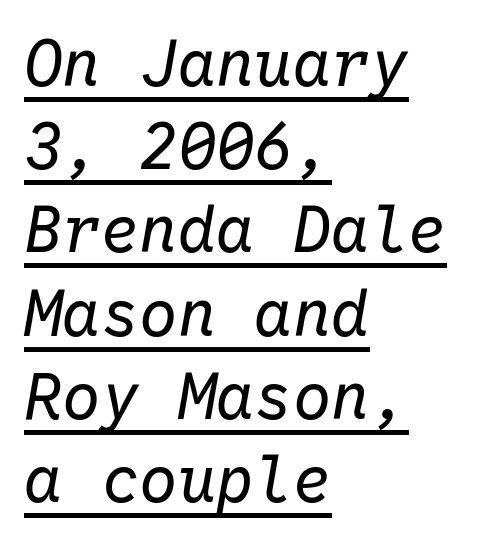
Q: Is the text bold? A: No.
Q: Is the text italic (slanted)? A: Yes, it leans right by about 10 degrees.
Q: Is the text underlined? A: Yes.
Q: How is the paragraph aligned? A: Left-aligned.
Q: Is the spacing between letters normal or unusually wide? A: Normal.
Q: Is the spacing between lines tight, normal or loose? A: Normal.
Q: Width (condensed, normal, or wide)? A: Normal.
Q: Stroke contrast? A: Low.
Q: x-height? A: Medium.
Q: Monospaced? A: Yes.
